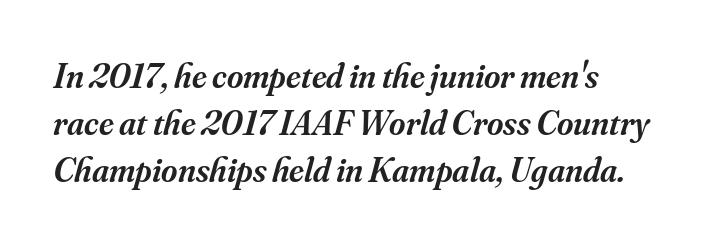
{"serif": "yes", "italic": "yes", "lean": "right", "slant_degrees": 16, "bold": "semi", "weight": "semibold", "width": "normal", "stroke_contrast": "medium", "x_height": "small", "monospaced": "no", "underline": "no", "align": "left", "line_spacing": "normal", "line_spacing_ratio": 1.34, "letter_spacing": "normal", "letter_spacing_em": 0.0, "glyph_px": 35}
